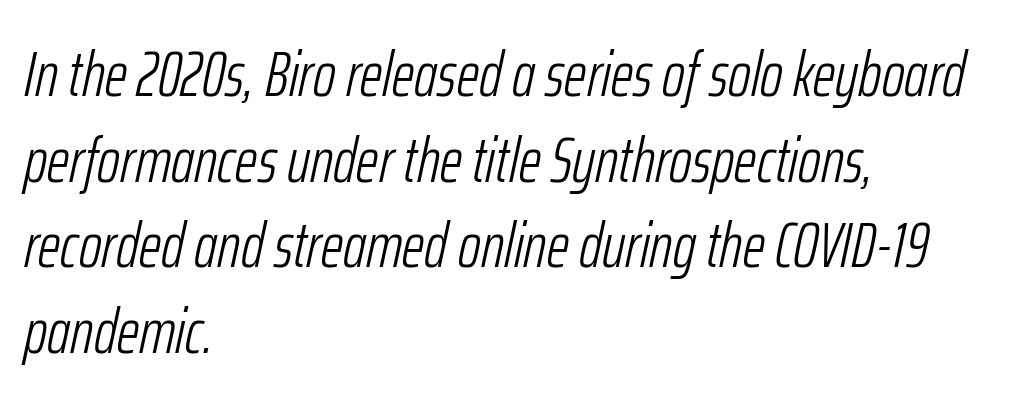
Each letter keeps its own natural width here, so spacing adapts to shape. The font's italic variant was chosen for this text. Students, observe: this is what conventionally led text looks like. The line texture is even and compact thanks to regular tracking.
